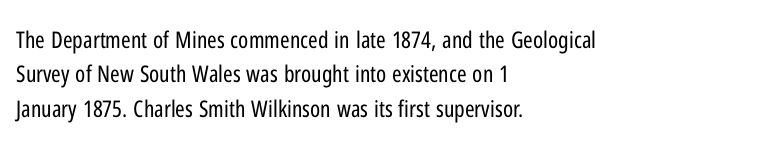
Q: Is the text bold? A: No.
Q: Is the text italic (slanted)? A: No, it is upright.
Q: Is the text underlined? A: No.
Q: How is the paragraph aligned? A: Left-aligned.
Q: Is the spacing between letters normal or unusually wide? A: Normal.
Q: Is the spacing between lines tight, normal or loose? A: Normal.
